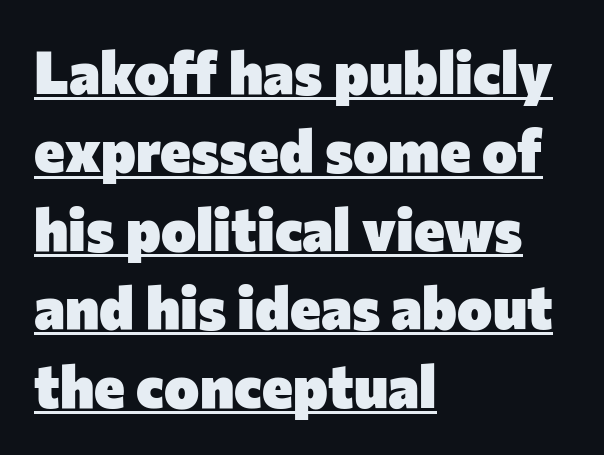
Q: Is the text bold? A: Yes.
Q: Is the text italic (slanted)? A: No, it is upright.
Q: Is the typeface a serif or a sans-serif typeface? A: Sans-serif.
Q: Is the text underlined? A: Yes.
Q: How is the paragraph aligned? A: Left-aligned.
Q: Is the spacing between letters normal or unusually wide? A: Normal.
Q: Is the spacing between lines tight, normal or loose? A: Normal.
Q: Width (condensed, normal, or wide)? A: Normal.
Q: Stroke contrast? A: Low.
Q: x-height? A: Medium.
Q: Monospaced? A: No.
